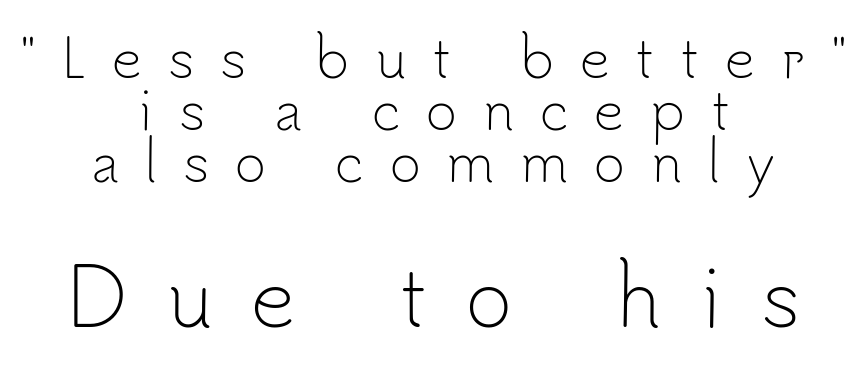
Q: Is the text bold? A: No.
Q: Is the text italic (slanted)? A: No, it is upright.
Q: Is the typeface a serif or a sans-serif typeface? A: Sans-serif.
Q: Is the text underlined? A: No.
Q: How is the paragraph aligned? A: Centered.
Q: Is the spacing between letters normal or unusually wide? A: Unusually wide.
Q: Is the spacing between lines tight, normal or loose? A: Tight.
Q: Which block of text is set in a larger size, the first (top) or the second (bottom)? A: The second (bottom) one.
Q: Width (condensed, normal, or wide)? A: Normal.
Q: Stroke contrast? A: Low.
Q: x-height? A: Small.
Q: Monospaced? A: No.
